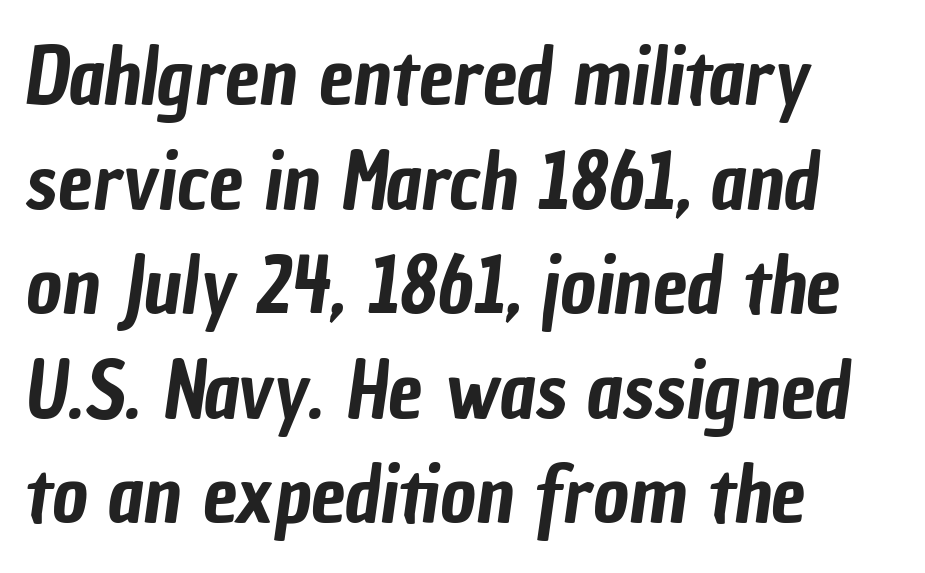
Q: Is the typeface a serif or a sans-serif typeface? A: Sans-serif.
Q: Is the text underlined? A: No.
Q: How is the paragraph aligned? A: Left-aligned.
Q: Is the spacing between letters normal or unusually wide? A: Normal.
Q: Is the spacing between lines tight, normal or loose? A: Normal.
Q: Width (condensed, normal, or wide)? A: Condensed.
Q: Stroke contrast? A: Low.
Q: x-height? A: Medium.
Q: Monospaced? A: No.
